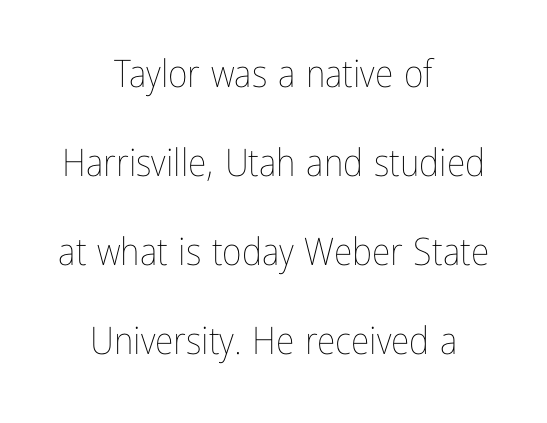
Notice the wide empty band between every row — that's loose leading. Letter spacing: default. The glyphs are unaccompanied by any horizontal stroke below them. Neither beginnings nor endings align; midpoints do. Bold? No — there's no thickening of the strokes.
